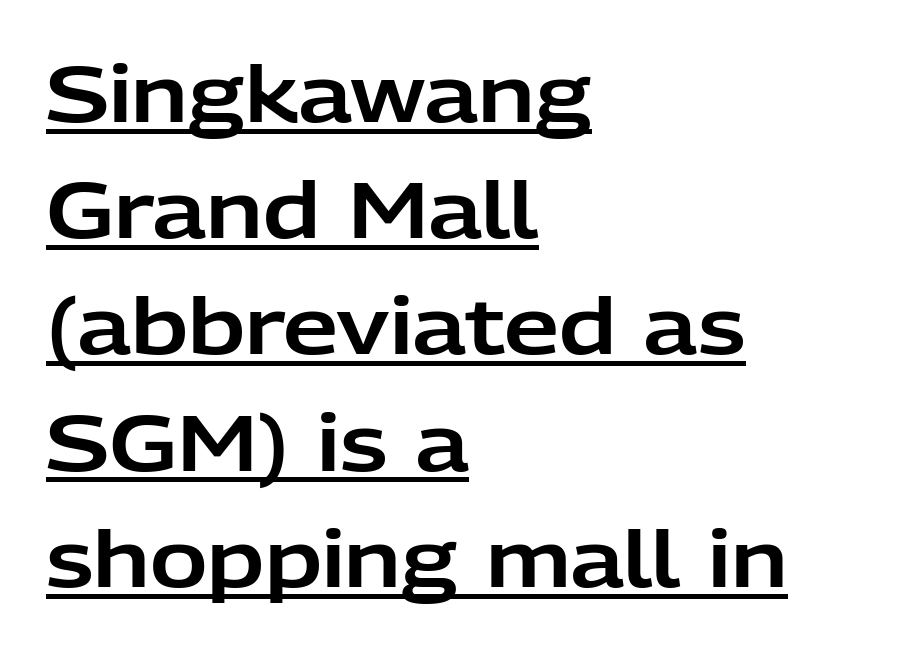
{"serif": "no", "italic": "no", "width": "normal", "stroke_contrast": "low", "x_height": "medium", "monospaced": "no", "underline": "yes", "align": "left", "line_spacing": "normal", "line_spacing_ratio": 1.49, "letter_spacing": "normal", "letter_spacing_em": 0.0, "glyph_px": 78}
